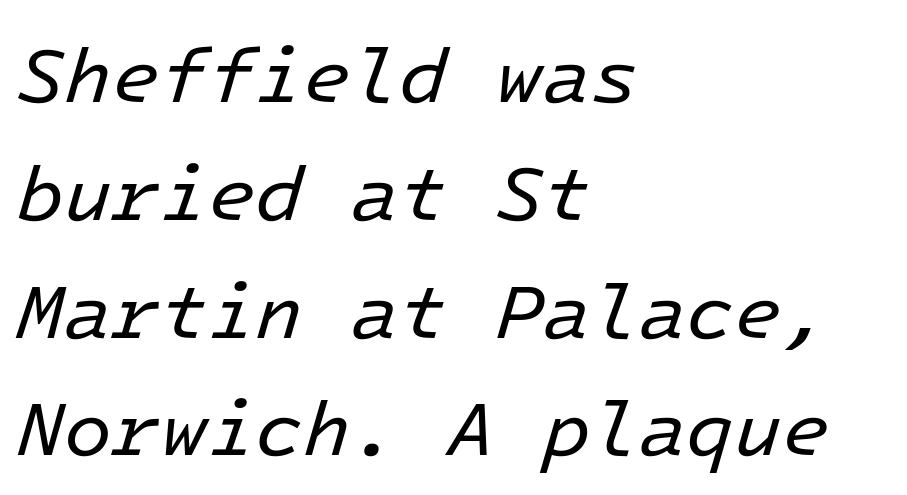
{"italic": "yes", "lean": "right", "slant_degrees": 16, "bold": "no", "weight": "regular", "width": "normal", "stroke_contrast": "low", "x_height": "medium", "monospaced": "yes", "underline": "no", "align": "left", "line_spacing": "normal", "line_spacing_ratio": 1.51, "letter_spacing": "normal", "letter_spacing_em": 0.0, "glyph_px": 78}
